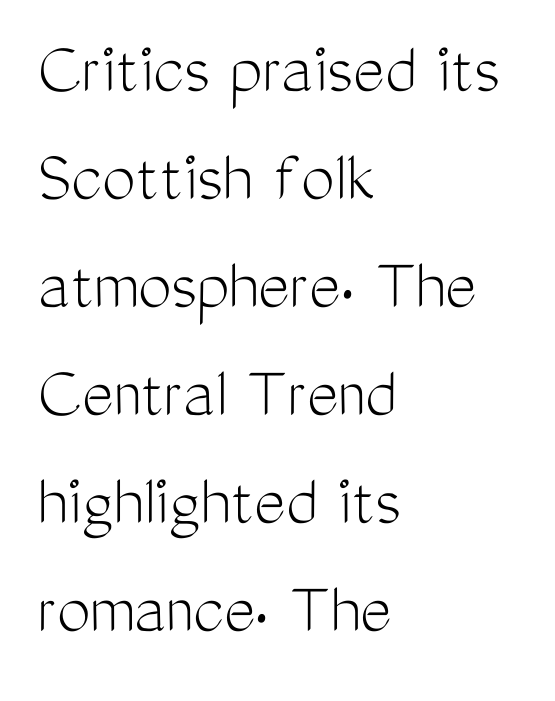
{"serif": "no", "italic": "no", "bold": "no", "weight": "light", "width": "condensed", "stroke_contrast": "medium", "x_height": "medium", "monospaced": "no", "underline": "no", "align": "left", "line_spacing": "normal", "line_spacing_ratio": 1.44, "letter_spacing": "normal", "letter_spacing_em": 0.0, "glyph_px": 75}
